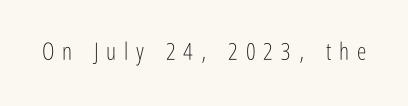
Q: Is the text bold? A: No.
Q: Is the text italic (slanted)? A: No, it is upright.
Q: Is the text underlined? A: No.
Q: Is the spacing between letters normal or unusually wide? A: Unusually wide.
